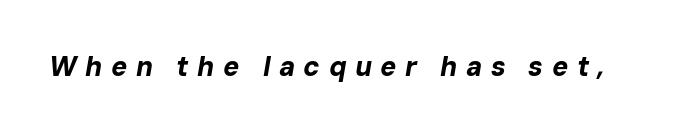
The image shows 27 px bold type, italic (leaning right); set unusually wide letter spacing (+0.31 em), not underlined.
